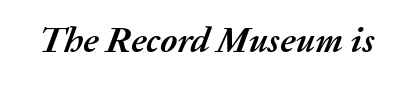
Q: Is the text bold? A: Yes.
Q: Is the text italic (slanted)? A: Yes, it leans right by about 20 degrees.
Q: Is the text underlined? A: No.
Q: Is the spacing between letters normal or unusually wide? A: Normal.
Q: Width (condensed, normal, or wide)? A: Normal.
Q: Stroke contrast? A: Medium.
Q: x-height? A: Medium.
Q: Monospaced? A: No.
